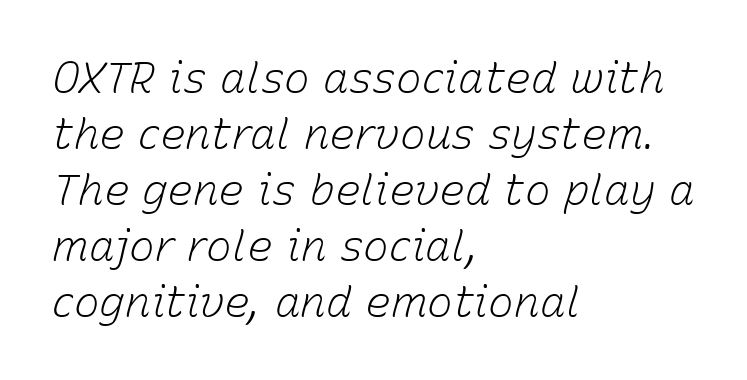
The image shows 43 px light type, italic (leaning right); set left-aligned, normal line spacing (1.3x), normal letter spacing, not underlined; low stroke contrast and a medium x-height.
